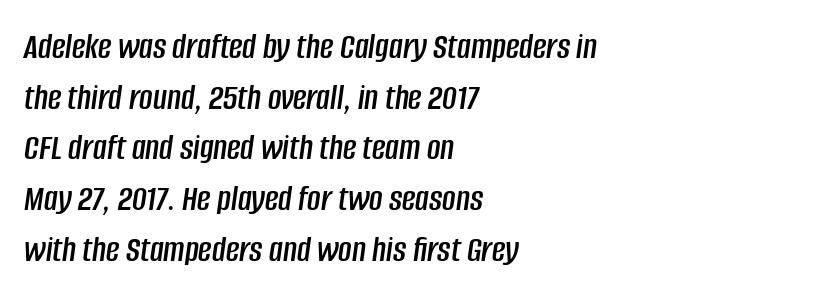
A bare baseline throughout the passage. The passage shown stacks its lines at a standard gap. Default kerning and tracking; the words read as compact shapes. A classic flush-left, rag-right setting is used for this passage.
